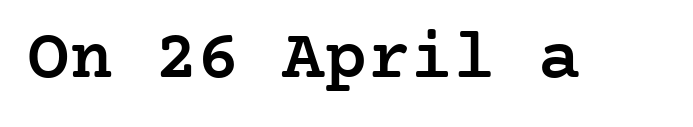
The image shows 71 px semibold serif type, upright; set normal letter spacing, not underlined; low stroke contrast and a medium x-height.
